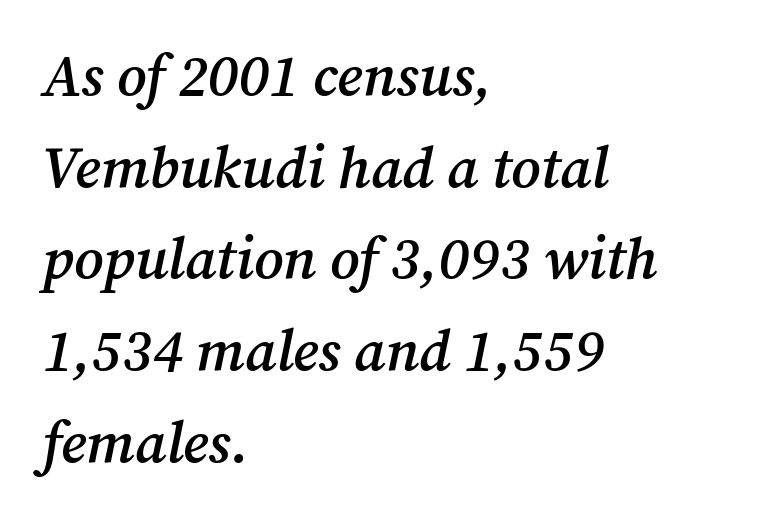
Weight: semibold (demi). The line-height multiplier appears to be the usual default. Yep, that's italic — everything's leaning. Serifs: yes, visible at the terminals of the letterforms.
